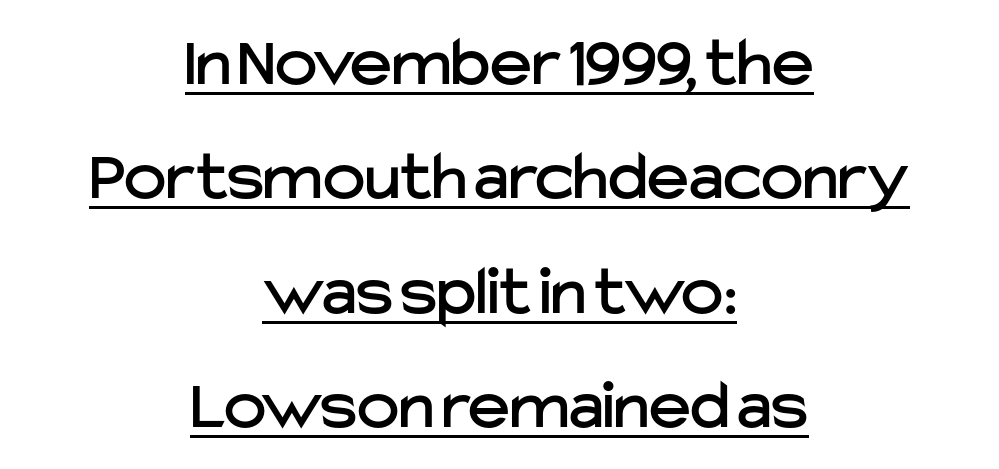
No feet cap the strokes, marking this as sans-serif type. Underline: present. Students, observe: this is what conventionally led text looks like. Notice how the passage keeps no hard edge, just a central spine. The rendering keeps characters at their native spacing.
